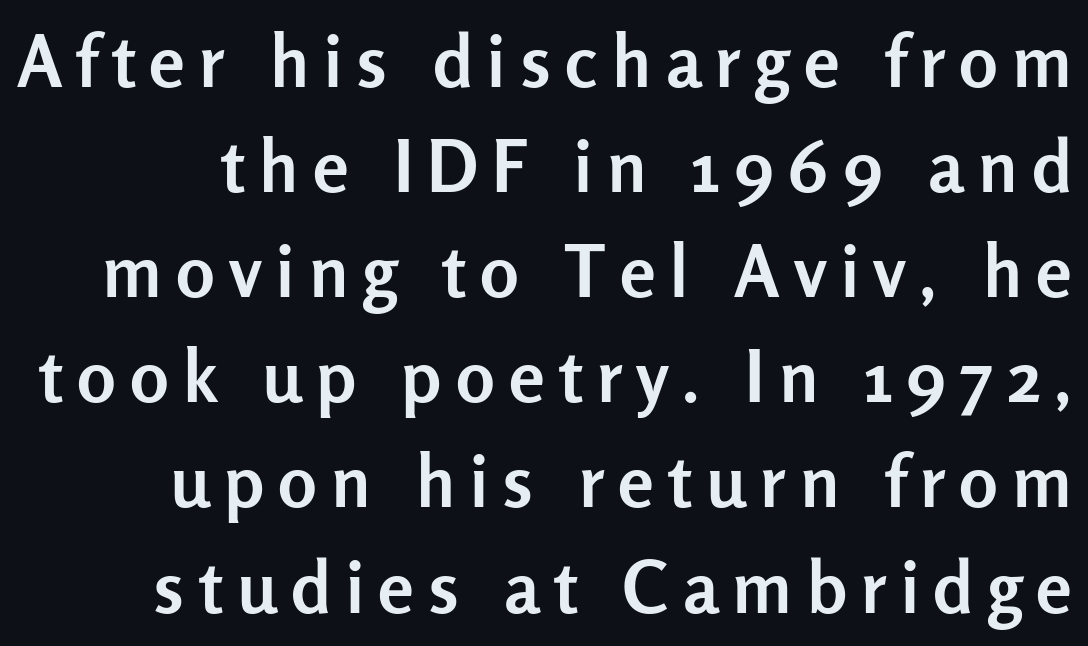
This is sans-serif lettering, the kind often seen on screens and signage. Rendered with straight, roman letterforms. Is the letter spacing exaggerated? Yes — the characters are pushed far apart. Spacing verdict: proportional, widths tailored to each character. These lines carry a lot of weight — the face is fully bold.
